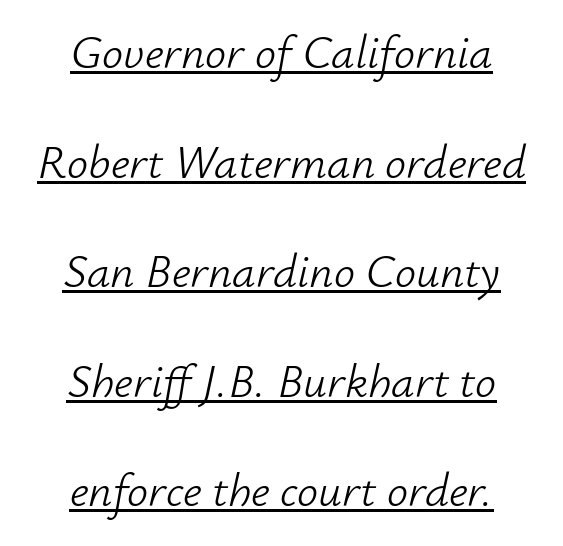
Q: Is the text bold? A: No.
Q: Is the text italic (slanted)? A: Yes, it leans right by about 12 degrees.
Q: Is the text underlined? A: Yes.
Q: How is the paragraph aligned? A: Centered.
Q: Is the spacing between letters normal or unusually wide? A: Normal.
Q: Is the spacing between lines tight, normal or loose? A: Loose.
Q: Width (condensed, normal, or wide)? A: Normal.
Q: Stroke contrast? A: Low.
Q: x-height? A: Small.
Q: Monospaced? A: No.
